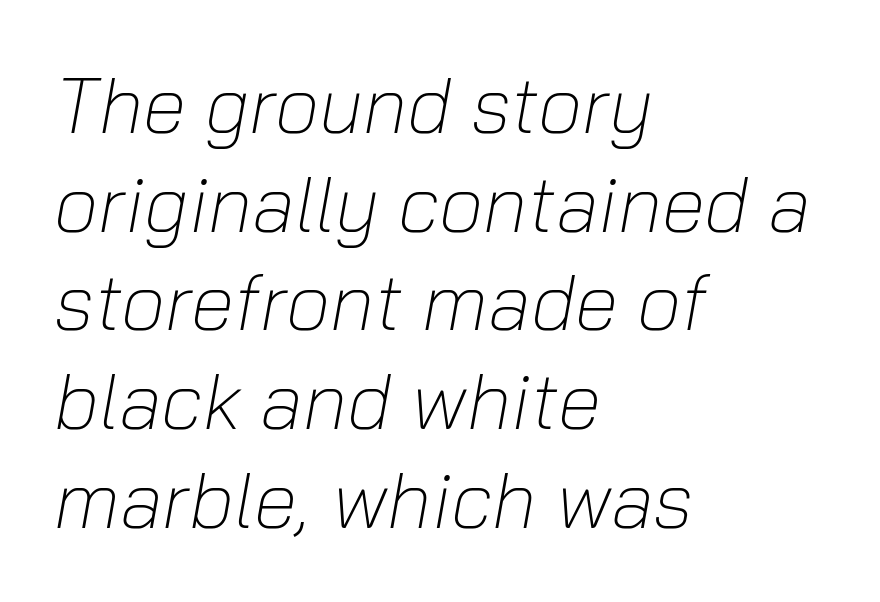
The passage shown is typed in a proportional face where columns would drift. A normal amount of white space separates one row of letters from the next. Stroke thickness stays within the range of a standard reading face or lighter. No extra tracking has been applied to these lines. The baseline area is clear. The face used here has a pronounced slope to its letters.
